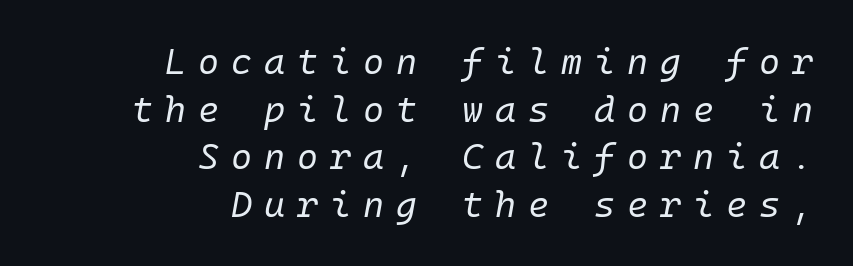
The image shows 36 px regular-weight type, italic (leaning right); set right-aligned, normal line spacing (1.32x), unusually wide letter spacing (+0.33 em), not underlined; low stroke contrast and a medium x-height.
